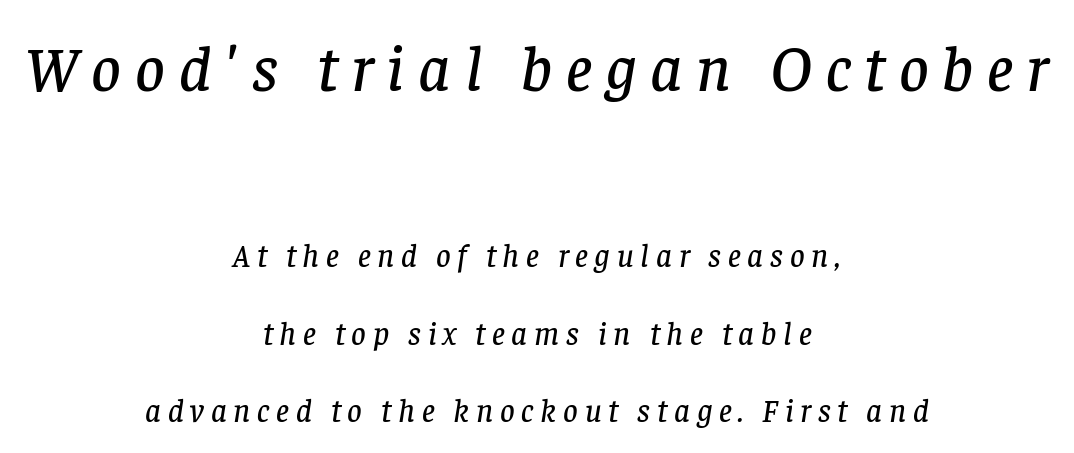
{"serif": "yes", "italic": "yes", "lean": "right", "slant_degrees": 8, "width": "normal", "stroke_contrast": "low", "x_height": "large", "monospaced": "no", "underline": "no", "align": "center", "line_spacing": "loose", "line_spacing_ratio": 2.43, "letter_spacing": "wide", "letter_spacing_em": 0.21, "larger_block": "first", "size_ratio": 2.03, "glyph_px": 65}
